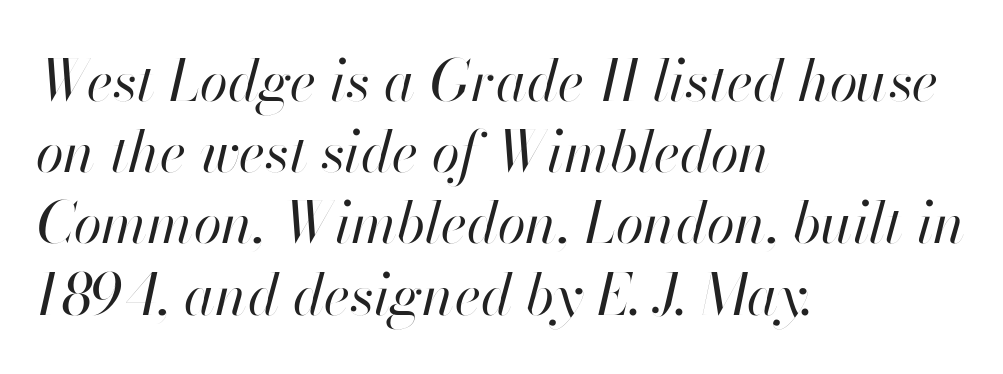
A clean baseline with only descenders dipping below it. Observe the ordinary spacing: letters are neighbours, not strangers. Vertically, the passage feels balanced, rows spaced as you'd expect. The characters are drawn with everyday or finer stroke widths. The compositor pushed each line to the left boundary.
